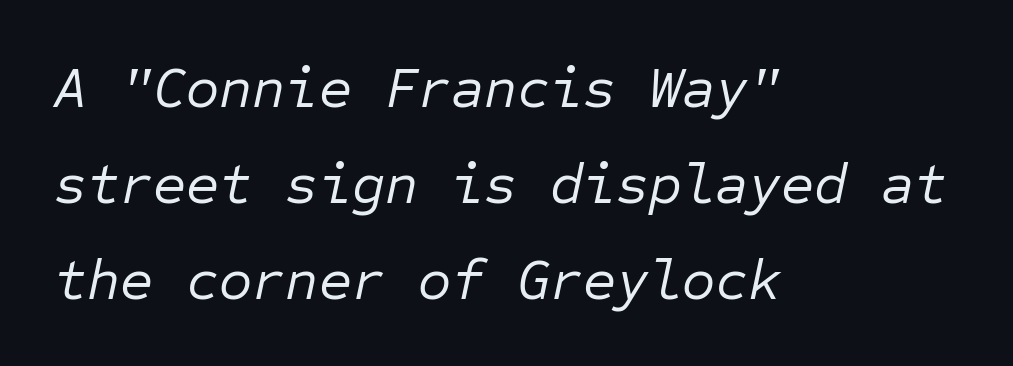
The image shows 57 px regular-weight type, italic (leaning right), monospaced; set left-aligned, normal line spacing (1.68x), normal letter spacing, not underlined; low stroke contrast and a medium x-height.
